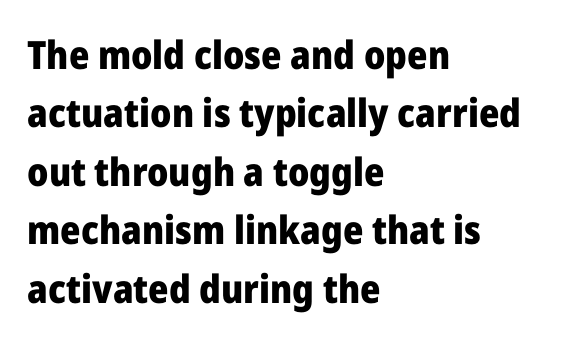
Type without underlining. Caption: bold face, heavy strokes. The letters sit at their default tracking, neither squeezed nor spread. Do the letters lean? They stand straight. Note the varied advance widths — an 'i' is clearly narrower than an 'm'.
